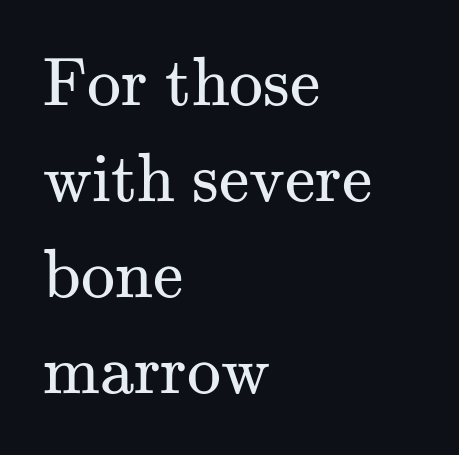
Q: Is the text bold? A: No.
Q: Is the text italic (slanted)? A: No, it is upright.
Q: Is the typeface a serif or a sans-serif typeface? A: Serif.
Q: Is the text underlined? A: No.
Q: How is the paragraph aligned? A: Left-aligned.
Q: Is the spacing between letters normal or unusually wide? A: Normal.
Q: Is the spacing between lines tight, normal or loose? A: Normal.
Q: Width (condensed, normal, or wide)? A: Normal.
Q: Stroke contrast? A: Medium.
Q: x-height? A: Small.
Q: Monospaced? A: No.
